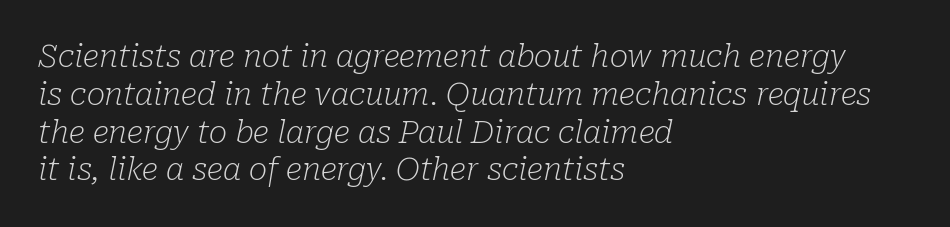
The passage shown is typed in a proportional face where columns would drift. Letters rest on an invisible, unmarked baseline. This sample uses a serif face. A typesetter would call this zero additional tracking. Heaviness? Minimal to ordinary, like unemphasized prose. In CSS terms this would be text-align: left.
